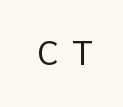
The image shows 33 px regular-weight sans-serif type, upright; set unusually wide letter spacing (+0.41 em), not underlined; low stroke contrast and a medium x-height.
